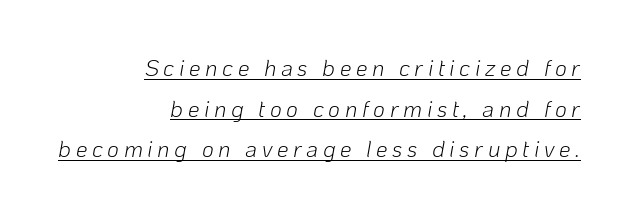
The image shows 23 px text type, italic (leaning right); set right-aligned, line spacing 1.77x, unusually wide letter spacing (+0.2 em), underlined.
